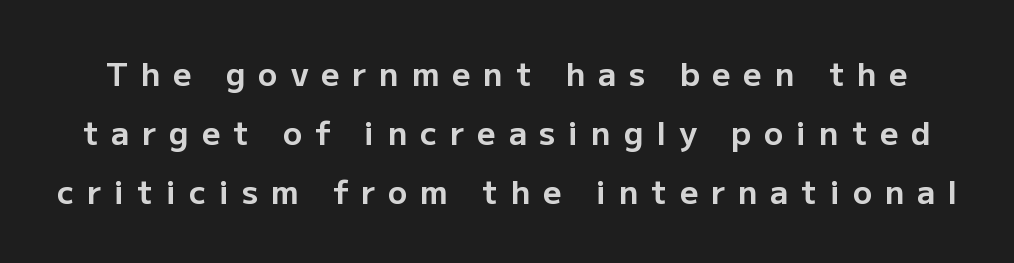
{"serif": "no", "italic": "no", "bold": "yes", "weight": "bold", "width": "normal", "stroke_contrast": "low", "x_height": "medium", "monospaced": "no", "underline": "no", "line_spacing_ratio": 1.85, "letter_spacing": "wide", "letter_spacing_em": 0.4, "glyph_px": 32}
